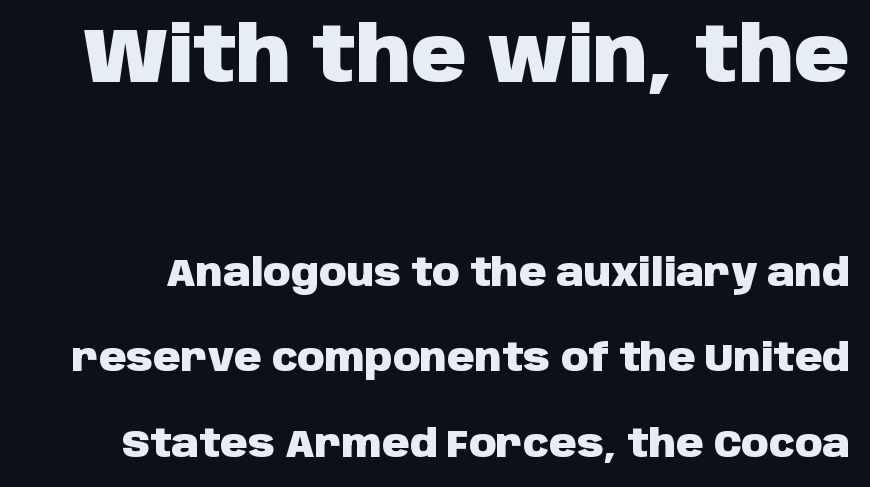
{"serif": "no", "italic": "no", "bold": "yes", "weight": "heavy", "width": "normal", "stroke_contrast": "low", "x_height": "large", "monospaced": "no", "underline": "no", "line_spacing": "loose", "line_spacing_ratio": 2.25, "letter_spacing": "normal", "letter_spacing_em": 0.0, "larger_block": "first", "size_ratio": 2.03, "glyph_px": 77}
